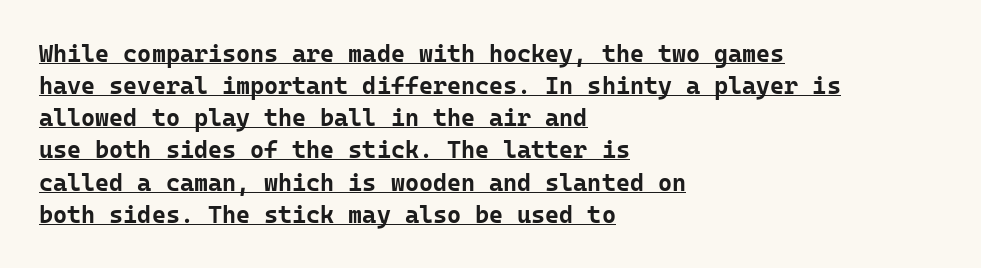
{"italic": "no", "bold": "yes", "underline": "yes", "align": "left", "line_spacing": "normal", "line_spacing_ratio": 1.34, "letter_spacing": "normal", "letter_spacing_em": 0.0, "glyph_px": 24}
